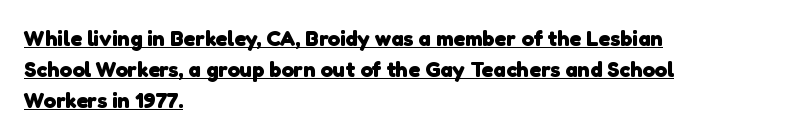
Q: Is the text bold? A: Yes.
Q: Is the text underlined? A: Yes.
Q: How is the paragraph aligned? A: Left-aligned.
Q: Is the spacing between letters normal or unusually wide? A: Normal.
Q: Is the spacing between lines tight, normal or loose? A: Normal.
